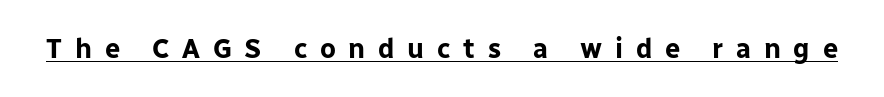
The image shows 27 px bold type, upright; set unusually wide letter spacing (+0.47 em), underlined.
